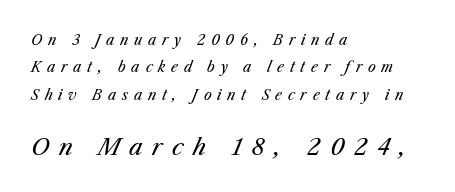
Q: Is the text bold? A: No.
Q: Is the text italic (slanted)? A: Yes, it leans right by about 23 degrees.
Q: Is the text underlined? A: No.
Q: How is the paragraph aligned? A: Left-aligned.
Q: Is the spacing between letters normal or unusually wide? A: Unusually wide.
Q: Is the spacing between lines tight, normal or loose? A: Loose.
Q: Which block of text is set in a larger size, the first (top) or the second (bottom)? A: The second (bottom) one.
